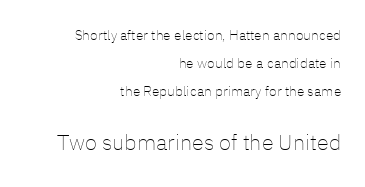
Character size in the trailing block exceeds that of the leading block. Caption: face not bold, strokes unweighted. Descenders are the only things crossing below the line. Tracking here is standard; glyphs follow each other at the usual distance. Loosely led — the rows are spread out. The paragraph has a hard right edge and a soft left edge.
